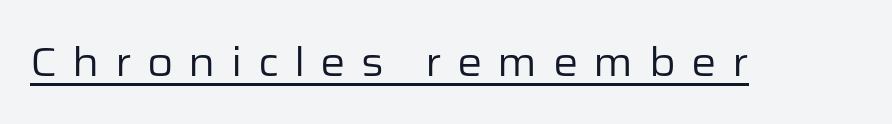
The image shows 40 px regular-weight sans-serif type, upright; set unusually wide letter spacing (+0.38 em), underlined; low stroke contrast and a medium x-height.
